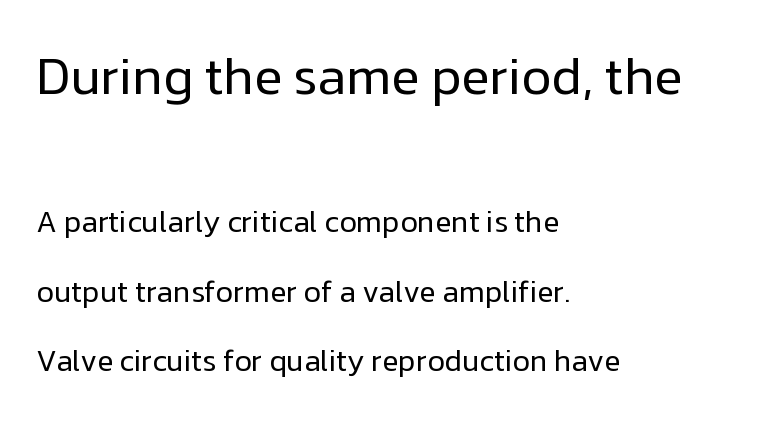
The image shows 52 px regular-weight sans-serif type, upright; set left-aligned, loose line spacing (2.32x), normal letter spacing, not underlined; the first (top) block is 1.73x larger; low stroke contrast and a medium x-height.
